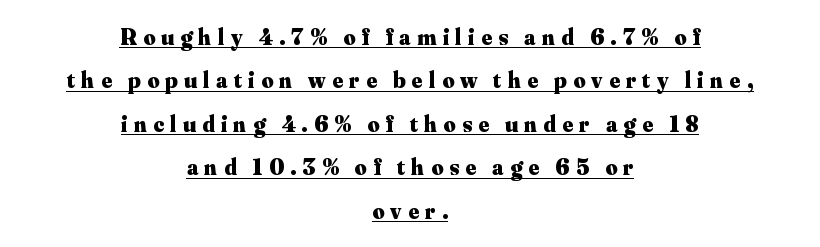
The image shows 23 px bold type, upright; set centered, line spacing 1.89x, unusually wide letter spacing (+0.27 em), underlined.
